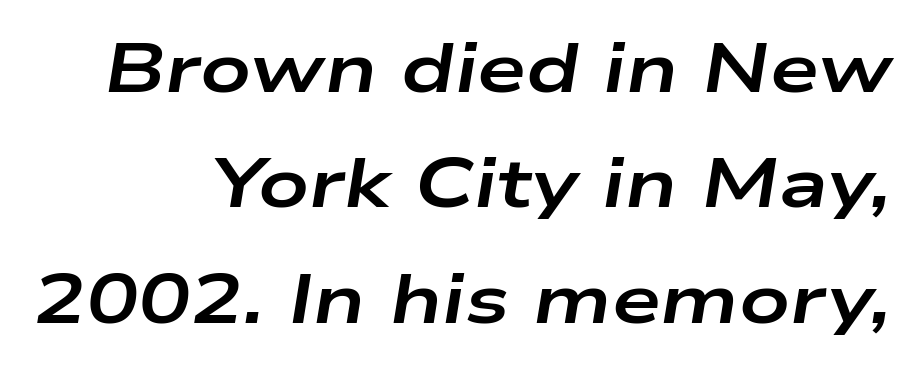
The paragraph has a hard right edge and a soft left edge. These lines keep a tight, regular rhythm from letter to letter. The zone under the glyphs is completely vacant. Spacing verdict: proportional, widths tailored to each character. How heavy is the stroke? Heavy — this is a bold.
